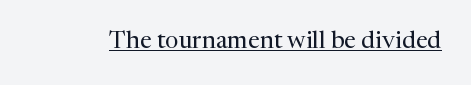
Q: Is the text bold? A: No.
Q: Is the text italic (slanted)? A: No, it is upright.
Q: Is the text underlined? A: Yes.
Q: Is the spacing between letters normal or unusually wide? A: Normal.
